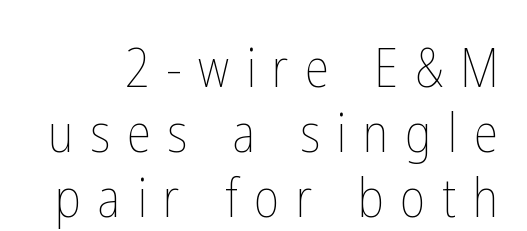
Q: Is the text bold? A: No.
Q: Is the text italic (slanted)? A: No, it is upright.
Q: Is the text underlined? A: No.
Q: Is the spacing between letters normal or unusually wide? A: Unusually wide.
Q: Width (condensed, normal, or wide)? A: Condensed.
Q: Stroke contrast? A: Low.
Q: x-height? A: Medium.
Q: Monospaced? A: No.
